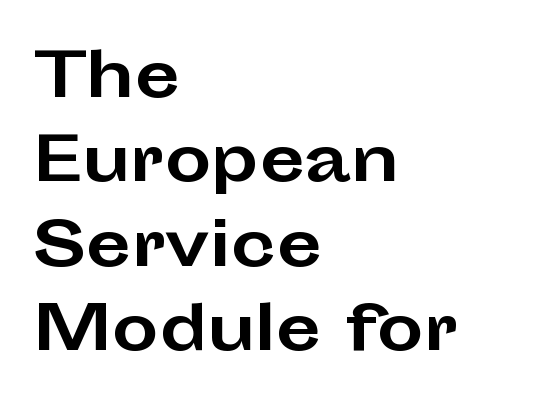
Q: Is the text bold? A: Yes.
Q: Is the text italic (slanted)? A: No, it is upright.
Q: Is the typeface a serif or a sans-serif typeface? A: Sans-serif.
Q: Is the text underlined? A: No.
Q: How is the paragraph aligned? A: Left-aligned.
Q: Is the spacing between letters normal or unusually wide? A: Normal.
Q: Is the spacing between lines tight, normal or loose? A: Normal.
Q: Width (condensed, normal, or wide)? A: Wide.
Q: Stroke contrast? A: Low.
Q: x-height? A: Medium.
Q: Monospaced? A: No.
